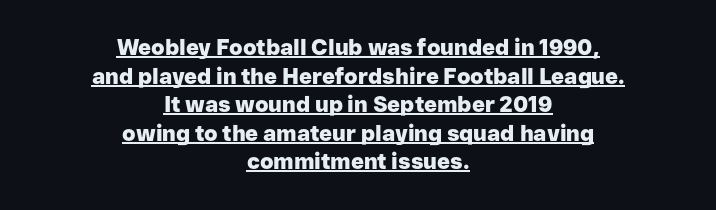
The rows are spaced the way most documents space them. A rule runs beneath these lines of type. The gaps between neighbouring characters are ordinary and unremarkable. Vertical strokes here are truly vertical.
